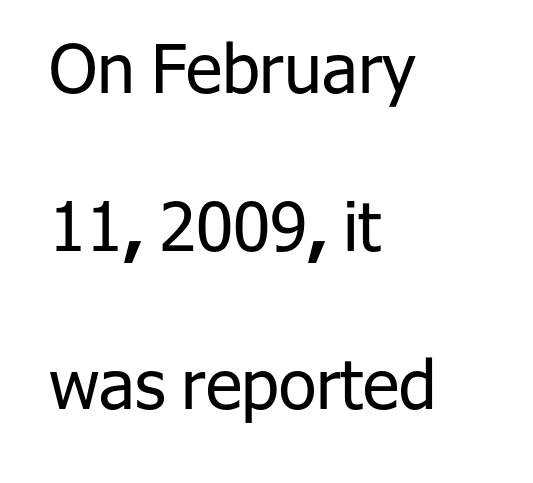
The image shows 68 px regular-weight sans-serif type, upright; set left-aligned, loose line spacing (2.32x), normal letter spacing, not underlined; low stroke contrast and a medium x-height.
